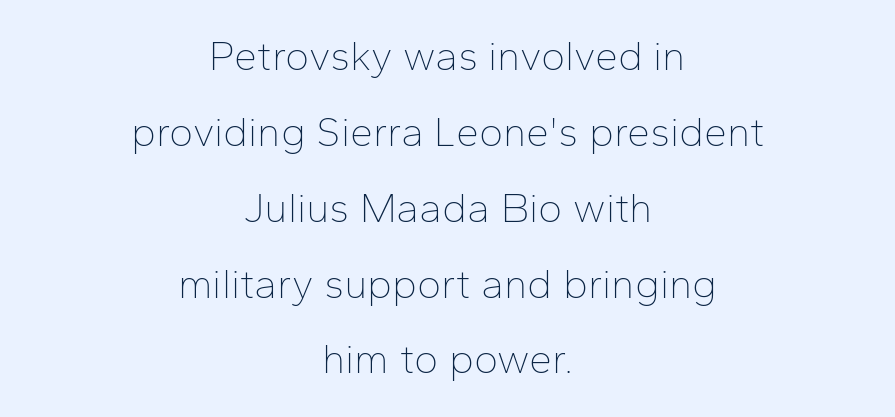
{"serif": "no", "italic": "no", "bold": "no", "weight": "thin", "width": "normal", "stroke_contrast": "low", "x_height": "medium", "monospaced": "no", "underline": "no", "align": "center", "line_spacing_ratio": 1.85, "letter_spacing": "normal", "letter_spacing_em": 0.0, "glyph_px": 41}
